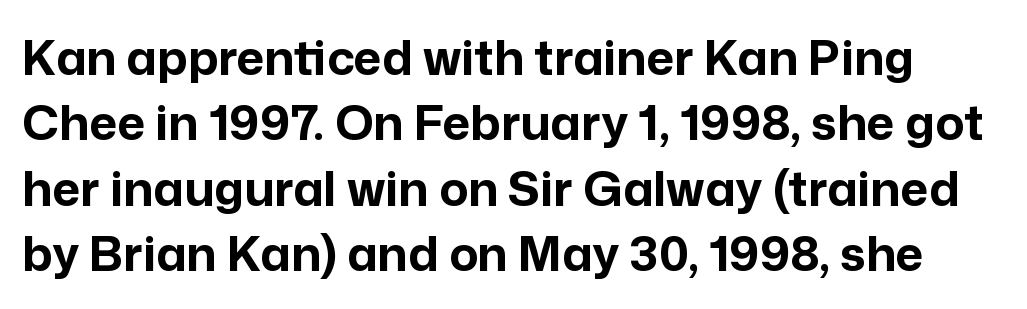
{"serif": "no", "italic": "no", "bold": "yes", "weight": "bold", "width": "normal", "stroke_contrast": "low", "x_height": "medium", "monospaced": "no", "underline": "no", "line_spacing": "normal", "line_spacing_ratio": 1.36, "letter_spacing": "normal", "letter_spacing_em": 0.0, "glyph_px": 48}
